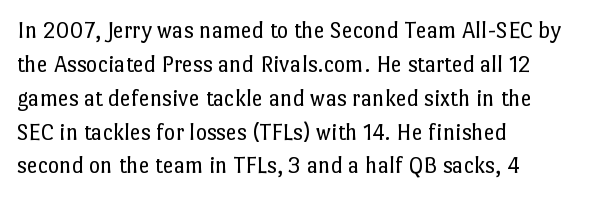
The image shows 24 px text type, upright; set left-aligned, normal line spacing (1.41x), normal letter spacing, not underlined.
